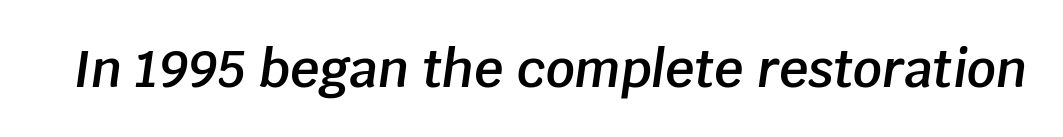
The image shows 51 px semibold type, italic (leaning right); set normal letter spacing, not underlined; low stroke contrast and a large x-height.
